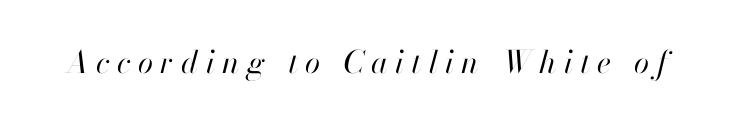
Q: Is the text bold? A: No.
Q: Is the text italic (slanted)? A: Yes, it leans right by about 13 degrees.
Q: Is the text underlined? A: No.
Q: Is the spacing between letters normal or unusually wide? A: Unusually wide.
Q: Width (condensed, normal, or wide)? A: Normal.
Q: Stroke contrast? A: High.
Q: x-height? A: Small.
Q: Monospaced? A: No.
